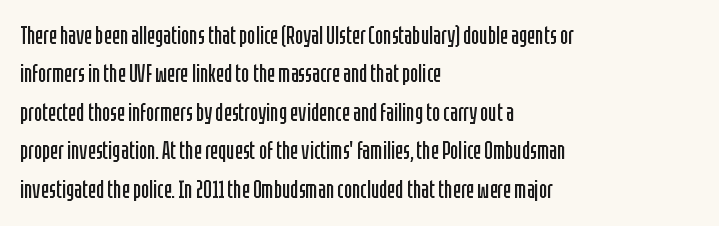
{"italic": "no", "bold": "no", "underline": "no", "align": "left", "line_spacing": "normal", "line_spacing_ratio": 1.6, "letter_spacing": "normal", "letter_spacing_em": 0.0, "glyph_px": 24}
